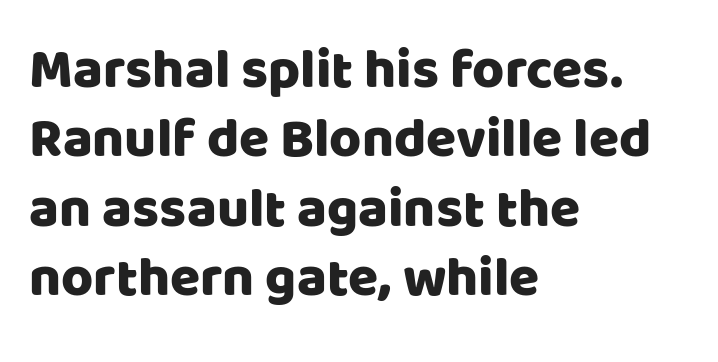
The ragged edge is on the right, which tells us the setting is flush left. This sample uses plain, unmodified letter spacing. Designer's note — italics off, roman on. In terms of leading, this rendering sits right in the middle.
